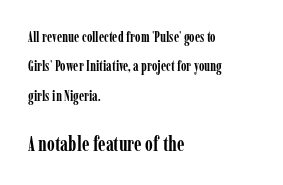
Beneath every word, the page is bare. Nobody touched the tracking dial on this one. You could fit nearly another row in the gap between these rows. Teacher's note: observe the even left margin — that is flush-left alignment. Quick note: not italic, upright. Chunky letters — that's bold for sure.
